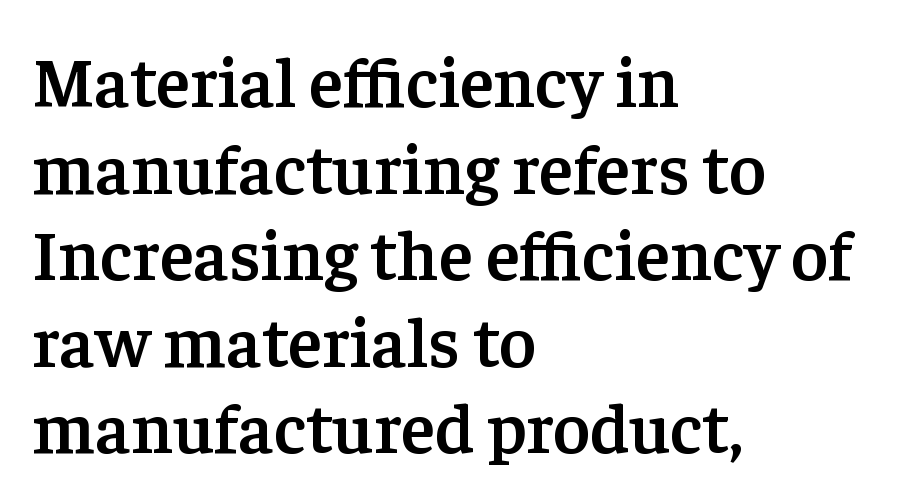
The image shows 71 px semibold serif type, upright; set left-aligned, line spacing 1.22x, normal letter spacing, not underlined; low stroke contrast and a medium x-height.
